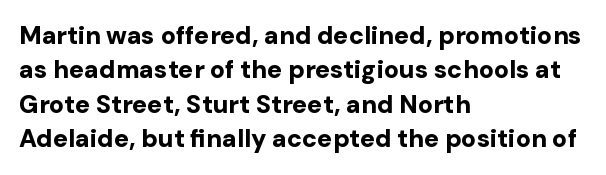
The image shows 25 px bold type, upright; set left-aligned, normal line spacing (1.38x), normal letter spacing, not underlined.
